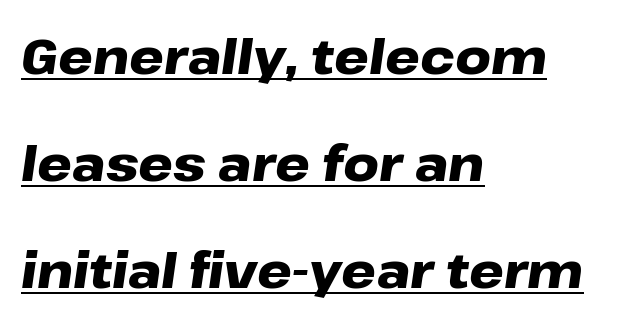
{"italic": "yes", "lean": "right", "slant_degrees": 8, "bold": "yes", "weight": "heavy", "width": "wide", "stroke_contrast": "low", "x_height": "medium", "monospaced": "no", "underline": "yes", "align": "left", "line_spacing": "loose", "line_spacing_ratio": 2.18, "letter_spacing": "normal", "letter_spacing_em": 0.0, "glyph_px": 49}
